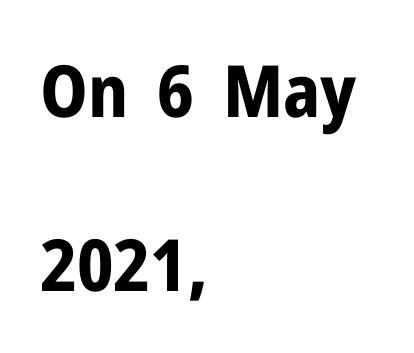
The image shows 72 px bold sans-serif type, upright; set left-aligned, loose line spacing (2.41x), normal letter spacing, not underlined; low stroke contrast and a medium x-height.
